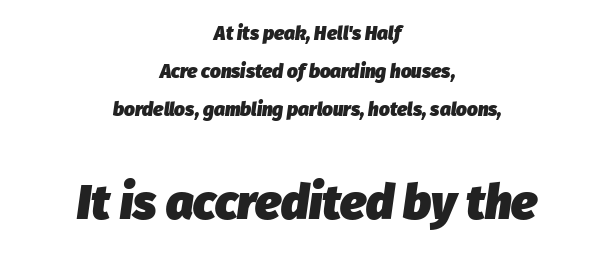
{"italic": "yes", "lean": "right", "slant_degrees": 8, "bold": "yes", "weight": "heavy", "width": "normal", "stroke_contrast": "low", "x_height": "medium", "monospaced": "no", "underline": "no", "align": "center", "line_spacing": "loose", "line_spacing_ratio": 1.99, "letter_spacing": "normal", "letter_spacing_em": 0.0, "larger_block": "second", "size_ratio": 2.53, "glyph_px": 48}
